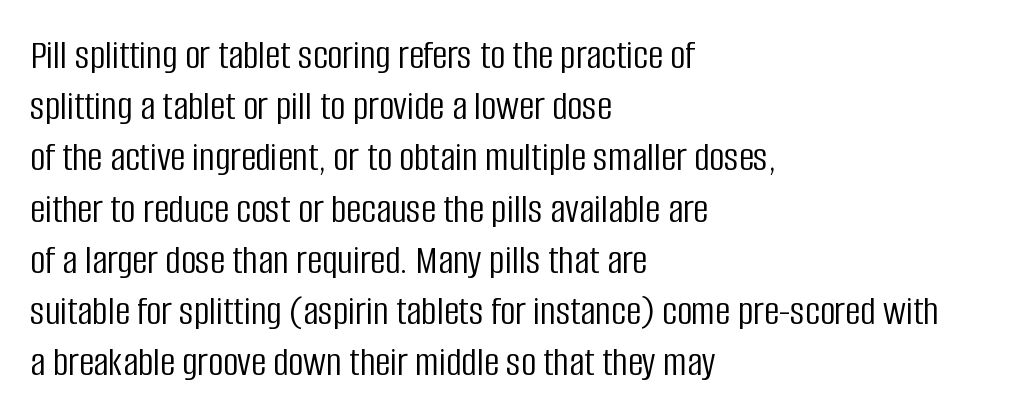
The type family on display is of the sans-serif kind. Underline: absent. Visually the block forms a straight wall on the left and a jagged coastline on the right. Stems and bowls with no extra thickness — not bold. The passage shown is typed in a proportional face where columns would drift.
